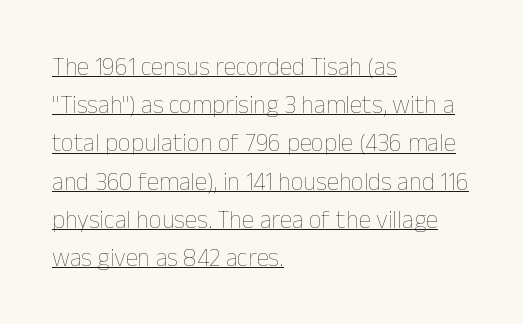
Q: Is the text bold? A: No.
Q: Is the text italic (slanted)? A: No, it is upright.
Q: Is the text underlined? A: Yes.
Q: How is the paragraph aligned? A: Left-aligned.
Q: Is the spacing between letters normal or unusually wide? A: Normal.
Q: Is the spacing between lines tight, normal or loose? A: Normal.
